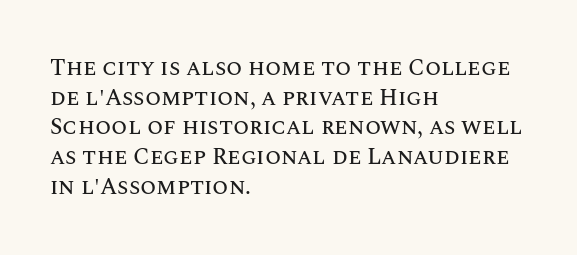
Descenders are the only things crossing below the line. A classic flush-left, rag-right setting is used for this passage. Upright lettering throughout. Quick note: interline space is typical. Letter spacing: default.
